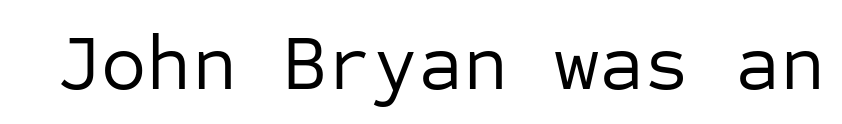
{"serif": "no", "italic": "no", "bold": "no", "weight": "regular", "width": "normal", "stroke_contrast": "low", "x_height": "medium", "monospaced": "yes", "underline": "no", "letter_spacing": "normal", "letter_spacing_em": 0.0, "glyph_px": 78}
